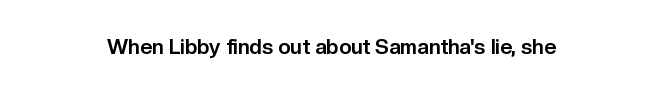
Q: Is the text bold? A: Yes.
Q: Is the text italic (slanted)? A: No, it is upright.
Q: Is the text underlined? A: No.
Q: Is the spacing between letters normal or unusually wide? A: Normal.
